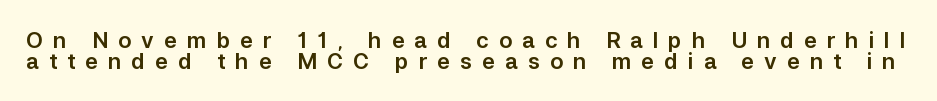
Vertical strokes here are truly vertical. In terms of leading, this rendering errs on the cramped side. You could only call the tracking loose — the letters float apart. This rendering features lettering with no underline.
